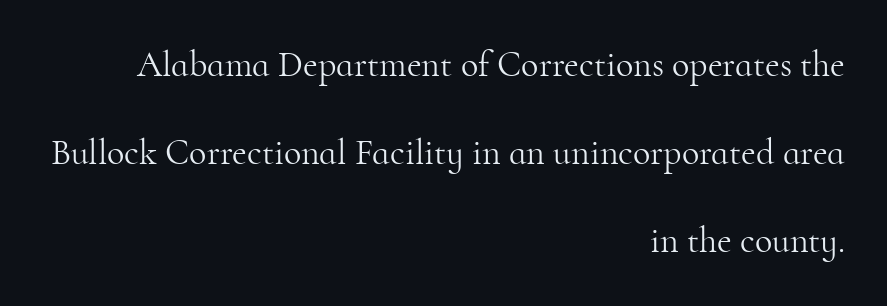
{"serif": "yes", "italic": "no", "bold": "no", "weight": "light", "width": "normal", "stroke_contrast": "high", "x_height": "small", "monospaced": "no", "underline": "no", "align": "right", "line_spacing": "loose", "line_spacing_ratio": 2.45, "letter_spacing": "normal", "letter_spacing_em": 0.0, "glyph_px": 36}
